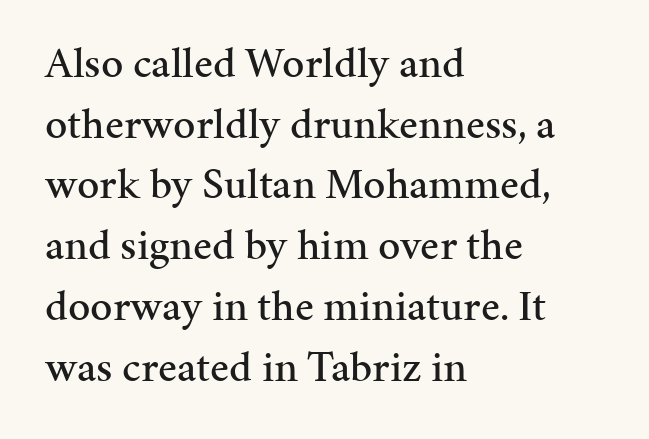
Q: Is the text italic (slanted)? A: No, it is upright.
Q: Is the typeface a serif or a sans-serif typeface? A: Serif.
Q: Is the text underlined? A: No.
Q: How is the paragraph aligned? A: Left-aligned.
Q: Is the spacing between letters normal or unusually wide? A: Normal.
Q: Is the spacing between lines tight, normal or loose? A: Normal.
Q: Width (condensed, normal, or wide)? A: Normal.
Q: Stroke contrast? A: Medium.
Q: x-height? A: Medium.
Q: Monospaced? A: No.
